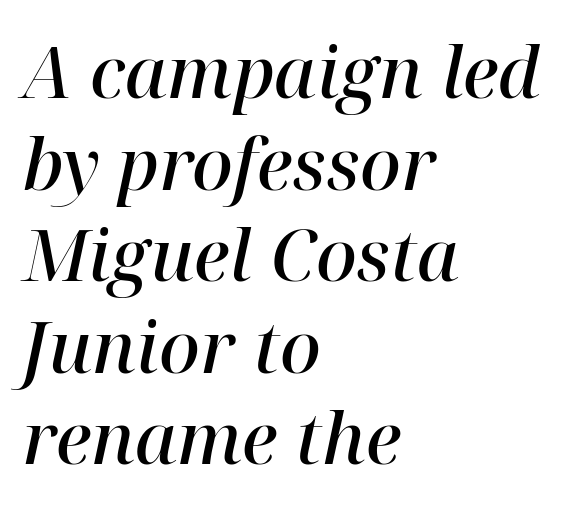
The image shows 71 px semibold serif type, italic (leaning right); set left-aligned, normal line spacing (1.29x), normal letter spacing, not underlined; high stroke contrast and a medium x-height.
